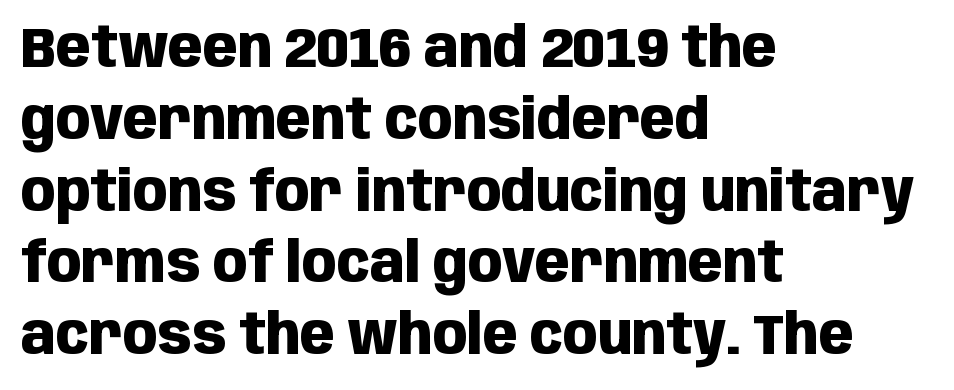
Stroke thickness is high; the sample reads as a true bold. Do the letters lean? They stand straight. The font family rendered here belongs to the sans-serif group. Clear beneath every line of the passage. Tracking value appears to be zero — textbook default spacing. If you measured baseline to baseline, you'd find a middling distance.
